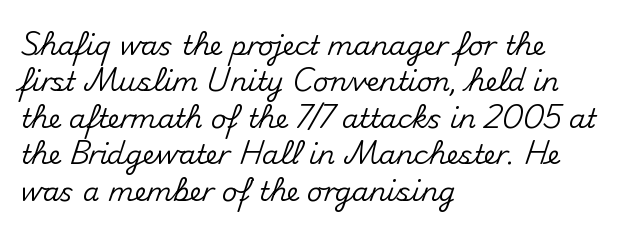
Tracking value appears to be zero — textbook default spacing. A clean baseline with only descenders dipping below it. Is the block centered? No — it sits flush against the left margin. Notice how descenders clear the ascenders below comfortably — that's standard leading.
